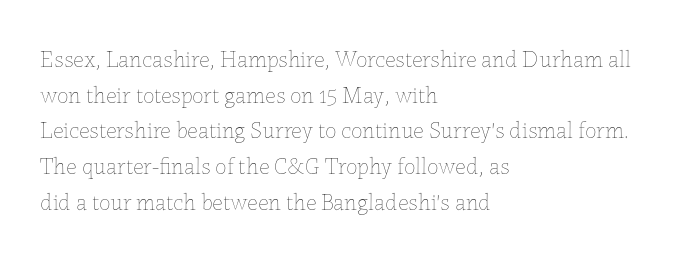
The image shows 23 px text type, upright; set left-aligned, normal line spacing (1.55x), normal letter spacing, not underlined.
